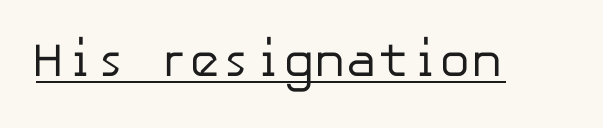
The strokes are not fattened; the text isn't bold. Default kerning and tracking; the words read as compact shapes. Font category for this specimen: sans-serif. Characters remain perfectly vertical along every line. Beneath each row of characters lies a ruled line.
